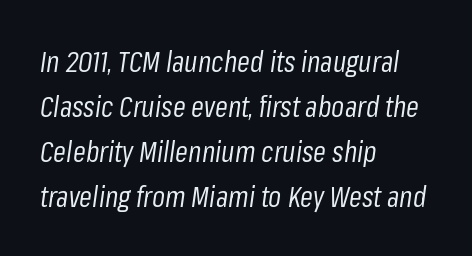
Q: Is the text bold? A: No.
Q: Is the text italic (slanted)? A: Yes, it leans right by about 8 degrees.
Q: Is the text underlined? A: No.
Q: How is the paragraph aligned? A: Left-aligned.
Q: Is the spacing between letters normal or unusually wide? A: Normal.
Q: Is the spacing between lines tight, normal or loose? A: Normal.
Q: Width (condensed, normal, or wide)? A: Condensed.
Q: Stroke contrast? A: Low.
Q: x-height? A: Medium.
Q: Monospaced? A: No.
